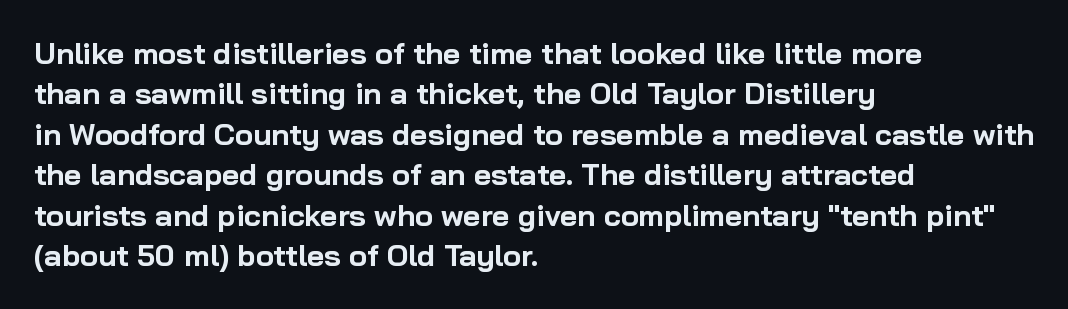
Compared with an ordinary text face, these strokes are far heavier — a full bold. The rendering uses a moderate line-height, typical for paragraphs. Does the type have serifs? No, each stem ends abruptly. Quick note: underline off. No extra tracking has been applied to these lines.
